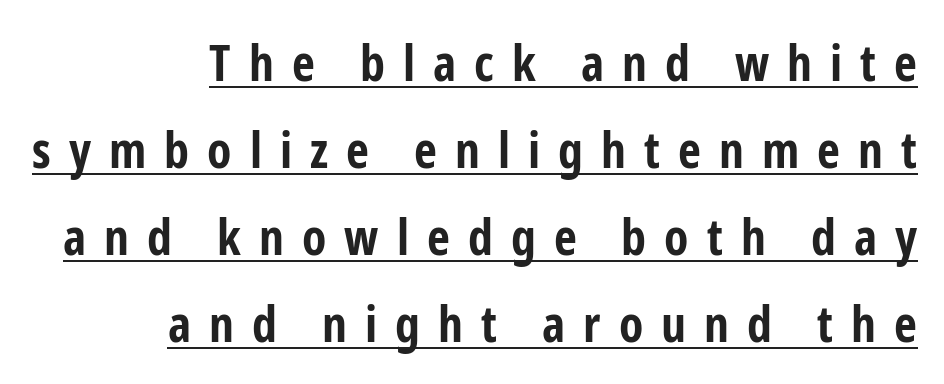
Do the characters align in a grid? No, the font is proportional. Bold? Absolutely — the strokes are thick and heavy. The glyphs are accompanied by a horizontal stroke just below them. Check where the strokes stop: nothing finishes them off — pure sans.
